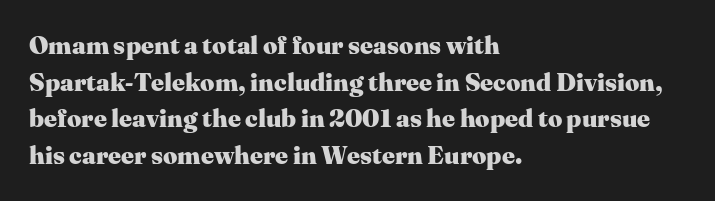
{"italic": "no", "bold": "yes", "underline": "no", "align": "left", "line_spacing": "normal", "line_spacing_ratio": 1.47, "letter_spacing": "normal", "letter_spacing_em": 0.0, "glyph_px": 25}
